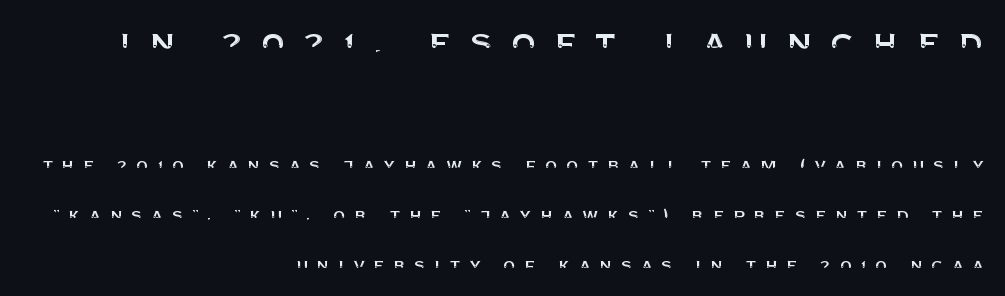
The image shows 41 px sans-serif type, upright; set right-aligned, loose line spacing (2.48x), unusually wide letter spacing (+0.42 em), not underlined; the first (top) block is 2.05x larger; medium stroke contrast and a large x-height.
